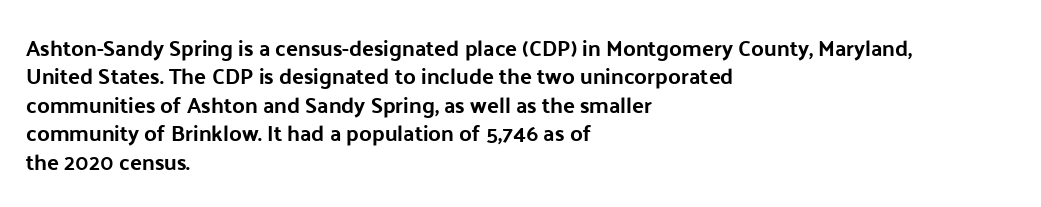
Q: Is the text italic (slanted)? A: No, it is upright.
Q: Is the text underlined? A: No.
Q: How is the paragraph aligned? A: Left-aligned.
Q: Is the spacing between letters normal or unusually wide? A: Normal.
Q: Is the spacing between lines tight, normal or loose? A: Normal.
